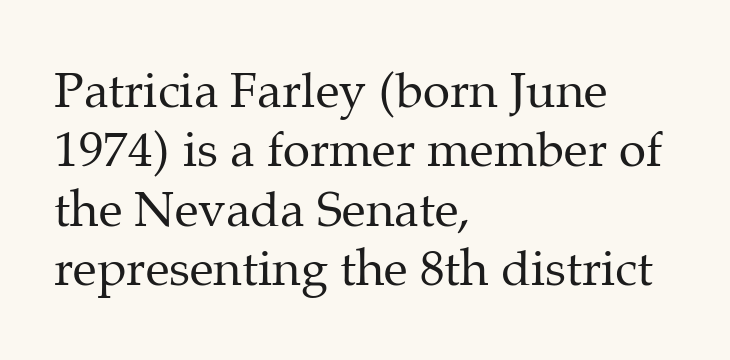
Line beginnings align vertically; line endings do not. The designer went with a serif here, giving each stem small feet. The face looks like a standard text weight, possibly lighter. Observe the ordinary spacing: letters are neighbours, not strangers.
